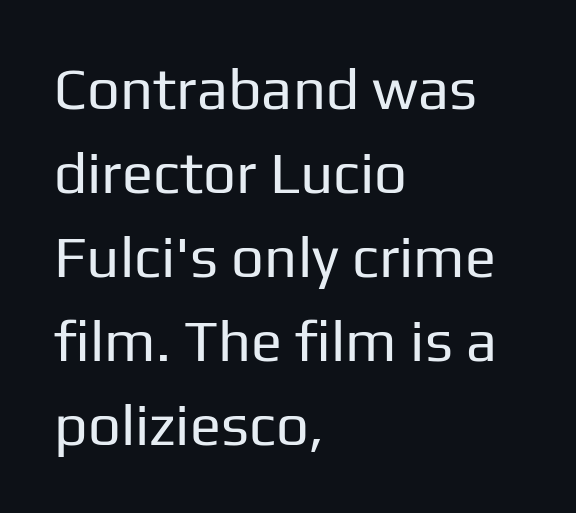
Q: Is the text bold? A: No.
Q: Is the text italic (slanted)? A: No, it is upright.
Q: Is the typeface a serif or a sans-serif typeface? A: Sans-serif.
Q: Is the text underlined? A: No.
Q: How is the paragraph aligned? A: Left-aligned.
Q: Is the spacing between letters normal or unusually wide? A: Normal.
Q: Is the spacing between lines tight, normal or loose? A: Normal.
Q: Width (condensed, normal, or wide)? A: Normal.
Q: Stroke contrast? A: Low.
Q: x-height? A: Medium.
Q: Monospaced? A: No.
